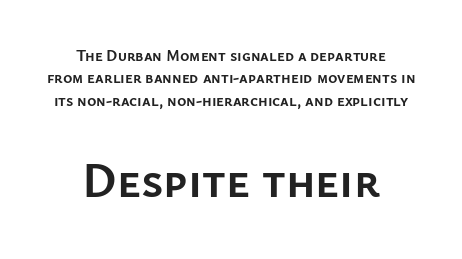
The image shows 49 px semibold sans-serif type, upright; set centered, normal line spacing (1.4x), normal letter spacing, not underlined; the second (bottom) block is 3.06x larger; low stroke contrast and a medium x-height.
